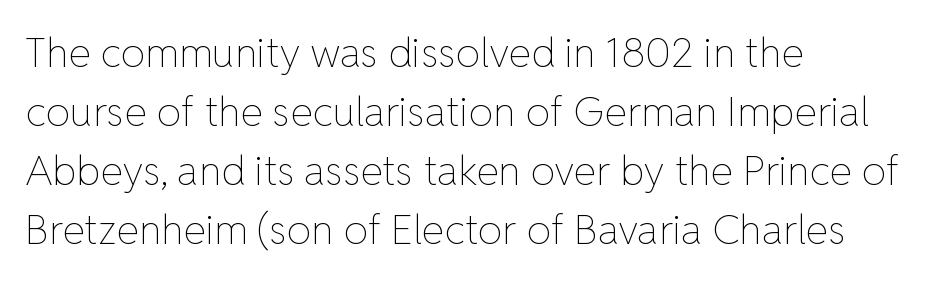
Unlike italic type, these characters show no tilt at all. A typesetter would call this zero additional tracking. In CSS terms this would be text-align: left. How would I describe the line gaps? Plain and ordinary. Descenders hang freely into open space. Each letter keeps its own natural width here, so spacing adapts to shape.
